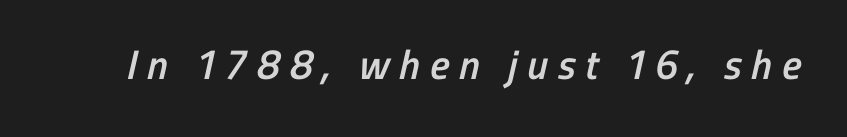
{"serif": "no", "bold": "semi", "weight": "semibold", "width": "condensed", "stroke_contrast": "low", "x_height": "medium", "monospaced": "no", "underline": "no", "letter_spacing": "wide", "letter_spacing_em": 0.24, "glyph_px": 41}
